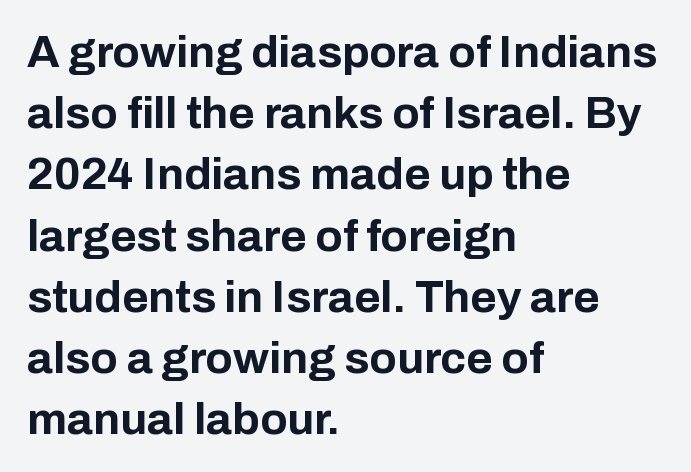
{"serif": "no", "italic": "no", "bold": "yes", "weight": "bold", "width": "normal", "stroke_contrast": "low", "x_height": "medium", "monospaced": "no", "underline": "no", "align": "left", "line_spacing": "normal", "line_spacing_ratio": 1.36, "letter_spacing": "normal", "letter_spacing_em": 0.0, "glyph_px": 45}
